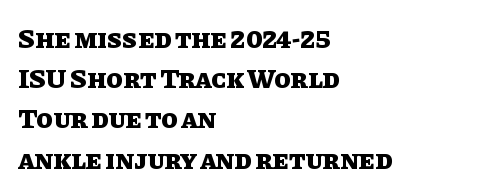
Q: Is the text bold? A: Yes.
Q: Is the text italic (slanted)? A: No, it is upright.
Q: Is the text underlined? A: No.
Q: How is the paragraph aligned? A: Left-aligned.
Q: Is the spacing between letters normal or unusually wide? A: Normal.
Q: Is the spacing between lines tight, normal or loose? A: Normal.
